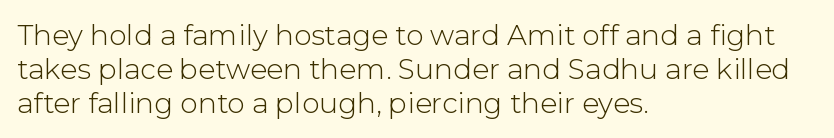
Spacing verdict: proportional, widths tailored to each character. Unbolded letterforms with no extra heft. Is the block centered? No — it sits flush against the left margin. Words appear dense and cohesive because spacing is normal. Nope, not italic — everything's standing straight. Are there feet on the stems? There aren't — it's a sans.
